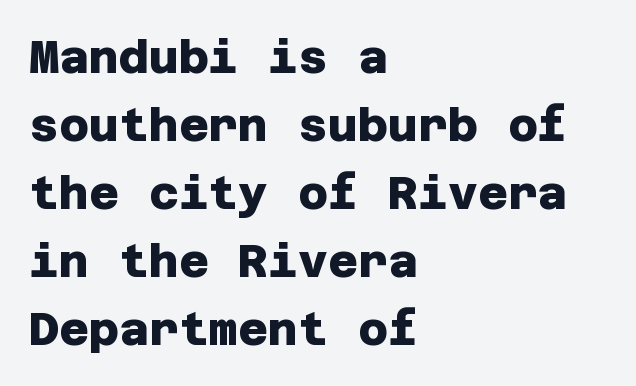
Q: Is the text bold? A: Yes.
Q: Is the typeface a serif or a sans-serif typeface? A: Sans-serif.
Q: Is the text underlined? A: No.
Q: How is the paragraph aligned? A: Left-aligned.
Q: Is the spacing between letters normal or unusually wide? A: Normal.
Q: Is the spacing between lines tight, normal or loose? A: Normal.
Q: Width (condensed, normal, or wide)? A: Normal.
Q: Stroke contrast? A: Low.
Q: x-height? A: Large.
